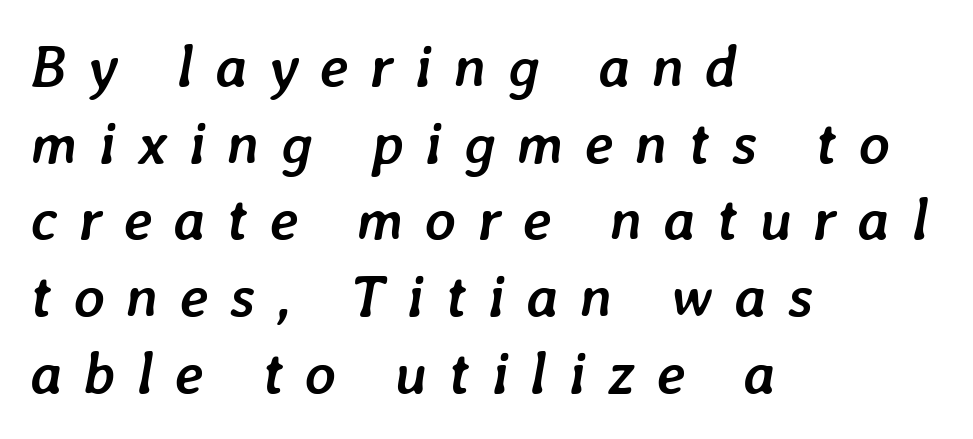
Q: Is the text bold? A: Yes.
Q: Is the text italic (slanted)? A: Yes, it leans right by about 7 degrees.
Q: Is the text underlined? A: No.
Q: How is the paragraph aligned? A: Left-aligned.
Q: Is the spacing between letters normal or unusually wide? A: Unusually wide.
Q: Is the spacing between lines tight, normal or loose? A: Normal.
Q: Width (condensed, normal, or wide)? A: Normal.
Q: Stroke contrast? A: Low.
Q: x-height? A: Medium.
Q: Monospaced? A: No.
